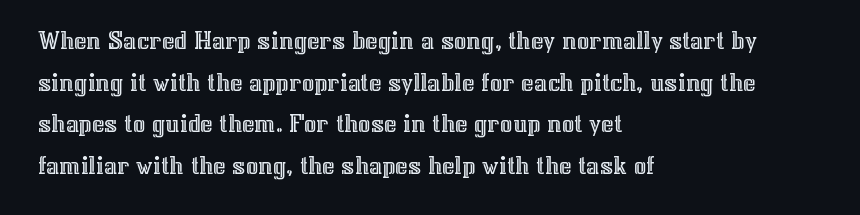
The image shows 27 px text type, upright; set left-aligned, normal line spacing (1.54x), normal letter spacing, not underlined.
